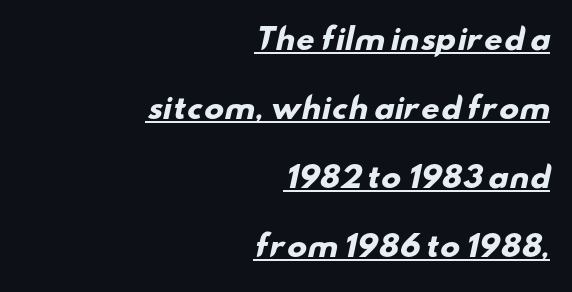
The image shows 29 px heavy, wide sans-serif type; set right-aligned, loose line spacing (2.38x), normal letter spacing, underlined; low stroke contrast and a small x-height.
